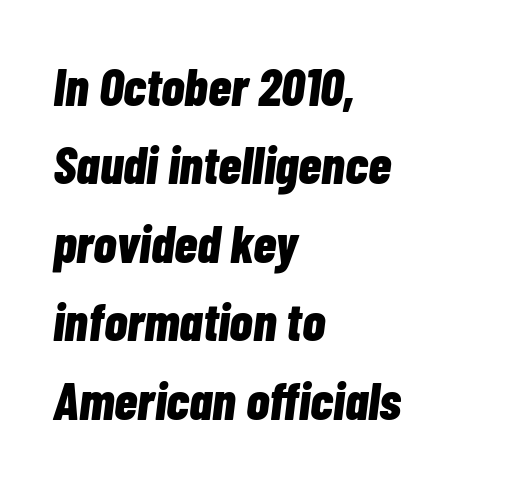
{"italic": "yes", "lean": "right", "slant_degrees": 7, "bold": "yes", "weight": "bold", "width": "condensed", "stroke_contrast": "low", "x_height": "medium", "monospaced": "no", "underline": "no", "align": "left", "line_spacing": "normal", "line_spacing_ratio": 1.48, "letter_spacing": "normal", "letter_spacing_em": 0.0, "glyph_px": 53}
